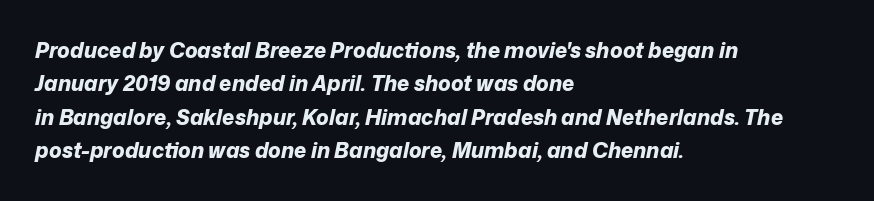
Q: Is the text bold? A: Yes.
Q: Is the text italic (slanted)? A: Yes, it leans right by about 12 degrees.
Q: Is the text underlined? A: No.
Q: How is the paragraph aligned? A: Left-aligned.
Q: Is the spacing between letters normal or unusually wide? A: Normal.
Q: Is the spacing between lines tight, normal or loose? A: Normal.
